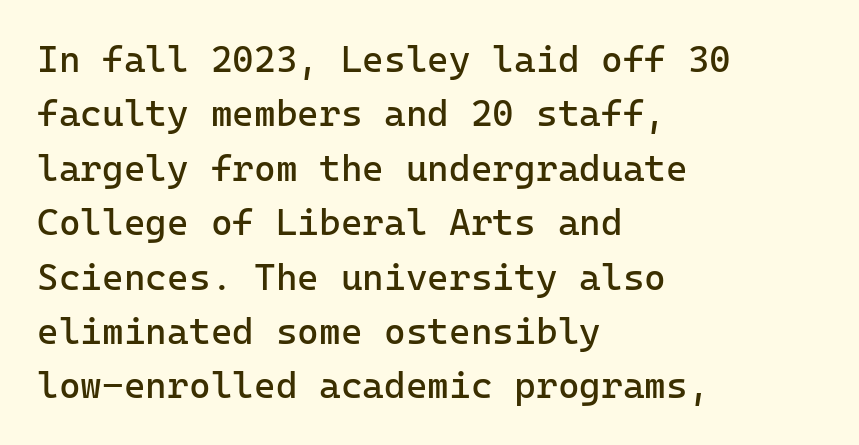
{"serif": "no", "italic": "no", "bold": "no", "weight": "regular", "width": "normal", "stroke_contrast": "low", "x_height": "medium", "underline": "no", "align": "left", "line_spacing": "normal", "line_spacing_ratio": 1.47, "letter_spacing": "normal", "letter_spacing_em": 0.0, "glyph_px": 37}
